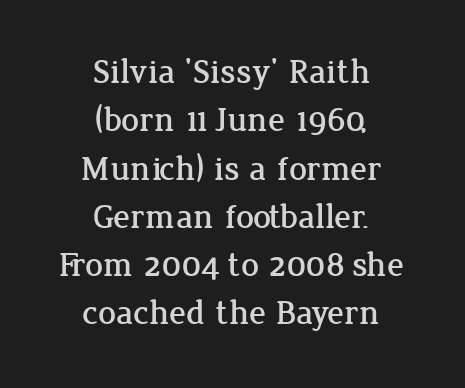
{"serif": "yes", "italic": "no", "width": "normal", "stroke_contrast": "low", "x_height": "medium", "monospaced": "no", "underline": "no", "align": "center", "line_spacing": "normal", "line_spacing_ratio": 1.38, "letter_spacing": "normal", "letter_spacing_em": 0.0, "glyph_px": 35}
